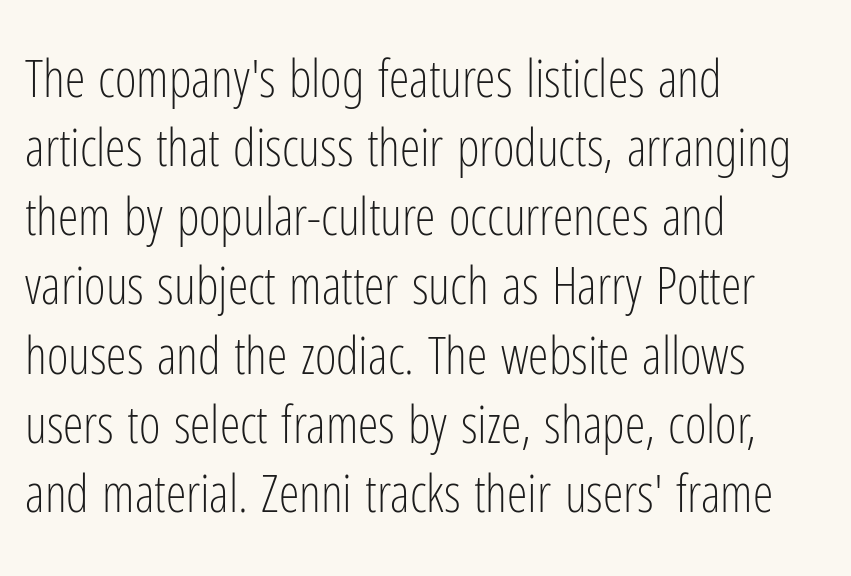
The strokes carry an ordinary text weight at most. Descenders hang freely into open space. The lines are quadded left. These lines are composed in type without serifs.
